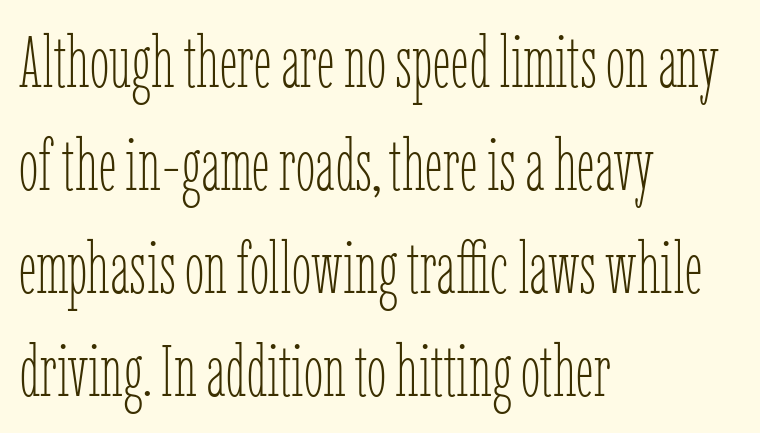
{"italic": "no", "bold": "no", "weight": "thin", "width": "condensed", "stroke_contrast": "low", "x_height": "medium", "monospaced": "no", "underline": "no", "align": "left", "line_spacing": "normal", "line_spacing_ratio": 1.45, "letter_spacing": "normal", "letter_spacing_em": 0.0, "glyph_px": 71}
